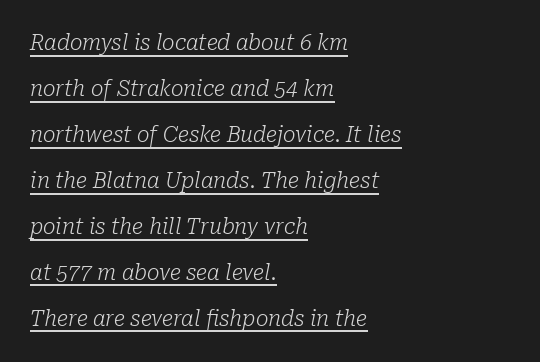
Vertical spacing — loose. Descenders here cross a horizontal rule under the line. There is no visible air inserted between adjacent glyphs. These lines stack with their left ends in a neat column.
